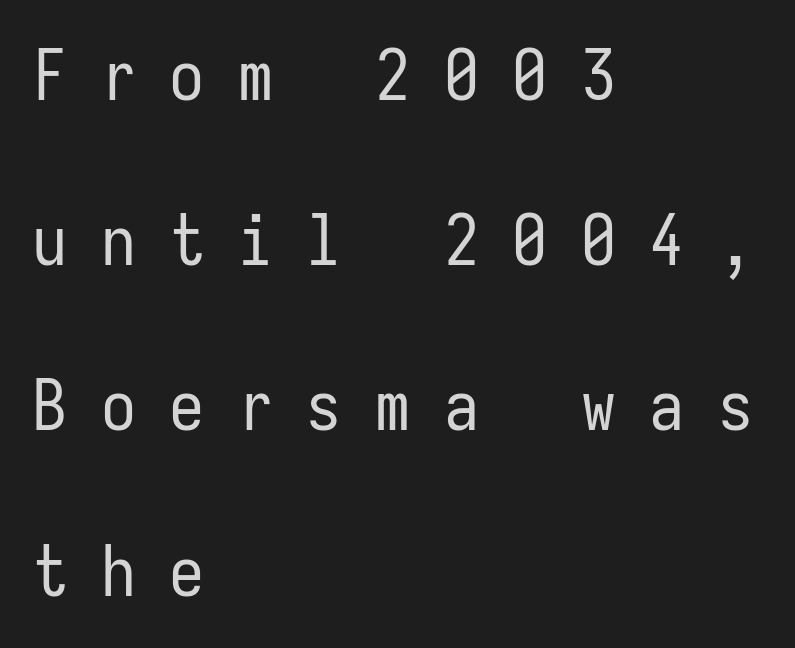
{"serif": "no", "italic": "no", "bold": "no", "weight": "regular", "width": "condensed", "stroke_contrast": "low", "x_height": "medium", "monospaced": "yes", "underline": "no", "align": "left", "line_spacing": "loose", "line_spacing_ratio": 2.36, "letter_spacing": "wide", "letter_spacing_em": 0.48, "glyph_px": 70}
